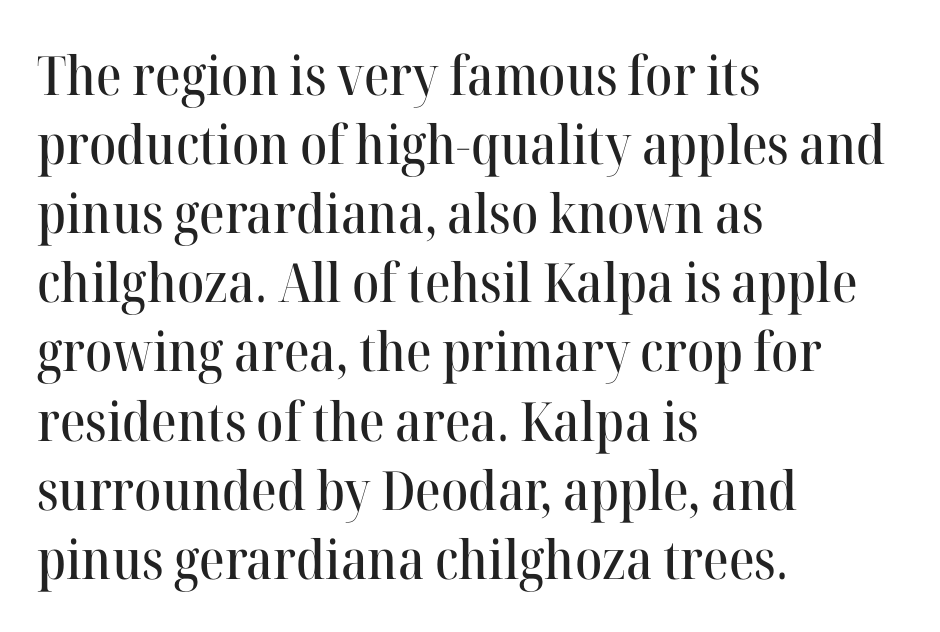
Rendered with straight, roman letterforms. Casual observation: everything's shoved over to the left. Do the characters align in a grid? No, the font is proportional. The rendering keeps characters at their native spacing. Descenders hang freely into open space. To sum up the face: it has serifs.
